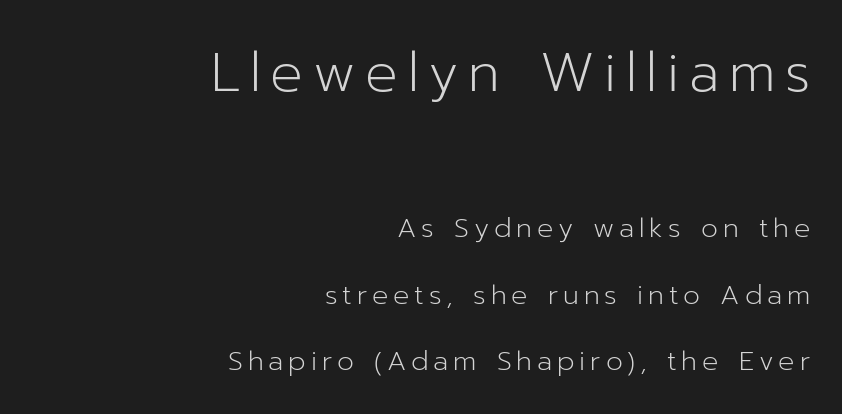
The letters look calm and open, with moderate or lighter stems. The vertical gap from one line to the next is large. A clean baseline with only descenders dipping below it. Every stem runs plumb, perpendicular to the baseline. The text was rendered using a sans face with plain stroke endings.
